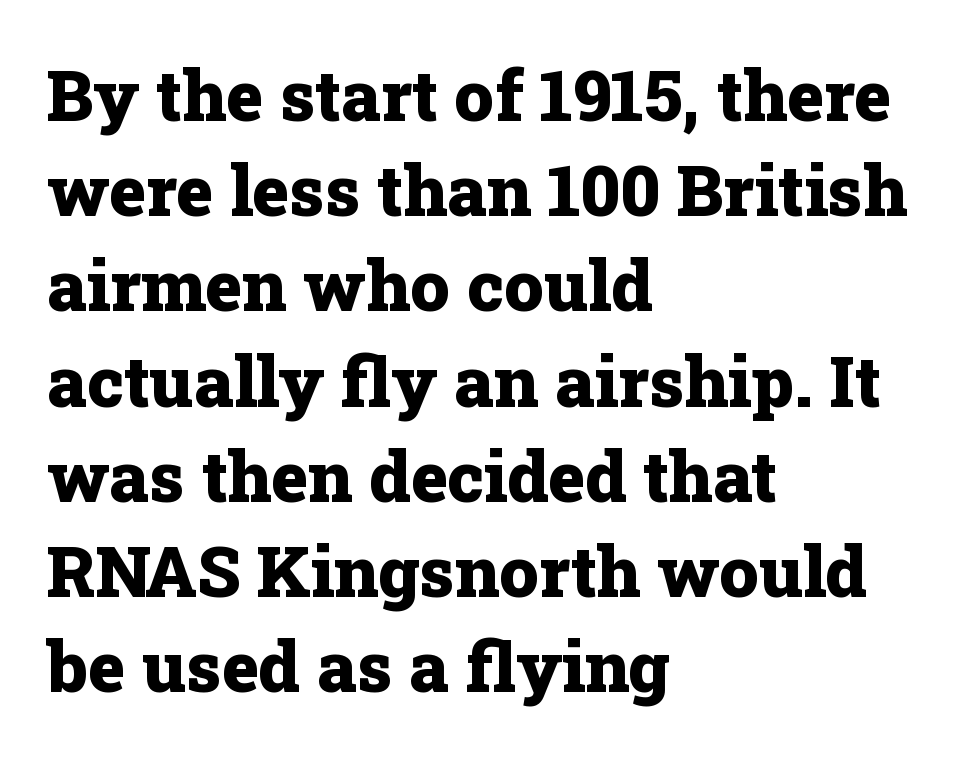
Q: Is the text bold? A: Yes.
Q: Is the text italic (slanted)? A: No, it is upright.
Q: Is the typeface a serif or a sans-serif typeface? A: Serif.
Q: Is the text underlined? A: No.
Q: How is the paragraph aligned? A: Left-aligned.
Q: Is the spacing between letters normal or unusually wide? A: Normal.
Q: Is the spacing between lines tight, normal or loose? A: Normal.
Q: Width (condensed, normal, or wide)? A: Normal.
Q: Stroke contrast? A: Low.
Q: x-height? A: Medium.
Q: Monospaced? A: No.
